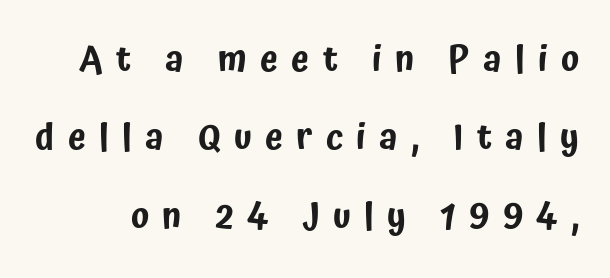
Q: Is the text italic (slanted)? A: No, it is upright.
Q: Is the typeface a serif or a sans-serif typeface? A: Sans-serif.
Q: Is the text underlined? A: No.
Q: Is the spacing between letters normal or unusually wide? A: Unusually wide.
Q: Is the spacing between lines tight, normal or loose? A: Loose.
Q: Width (condensed, normal, or wide)? A: Condensed.
Q: Stroke contrast? A: Low.
Q: x-height? A: Medium.
Q: Monospaced? A: No.
